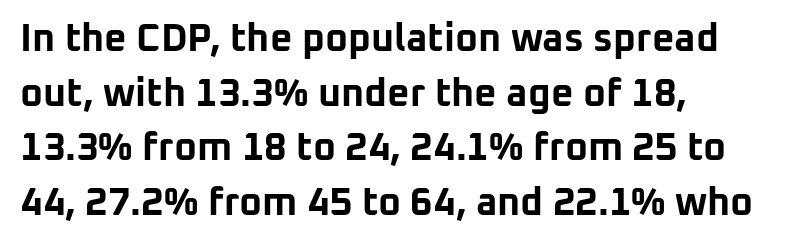
The image shows 39 px bold sans-serif type, upright; set left-aligned, normal line spacing (1.4x), normal letter spacing, not underlined; low stroke contrast and a medium x-height.
